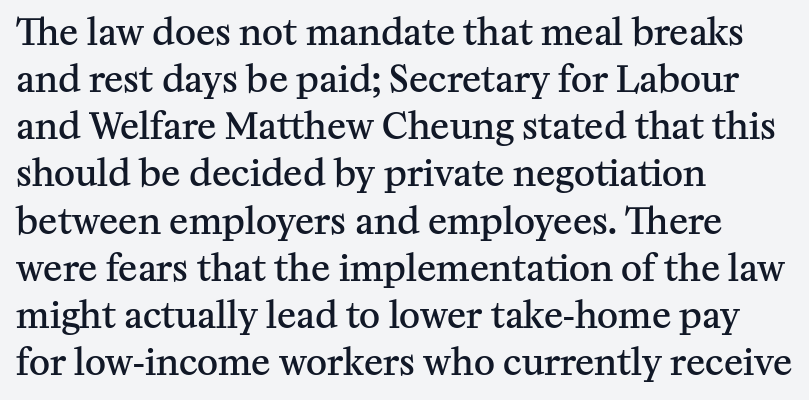
Q: Is the text bold? A: Semi-bold.
Q: Is the text italic (slanted)? A: No, it is upright.
Q: Is the typeface a serif or a sans-serif typeface? A: Serif.
Q: Is the text underlined? A: No.
Q: How is the paragraph aligned? A: Left-aligned.
Q: Is the spacing between letters normal or unusually wide? A: Normal.
Q: Is the spacing between lines tight, normal or loose? A: Normal.
Q: Width (condensed, normal, or wide)? A: Normal.
Q: Stroke contrast? A: Medium.
Q: x-height? A: Medium.
Q: Monospaced? A: No.
